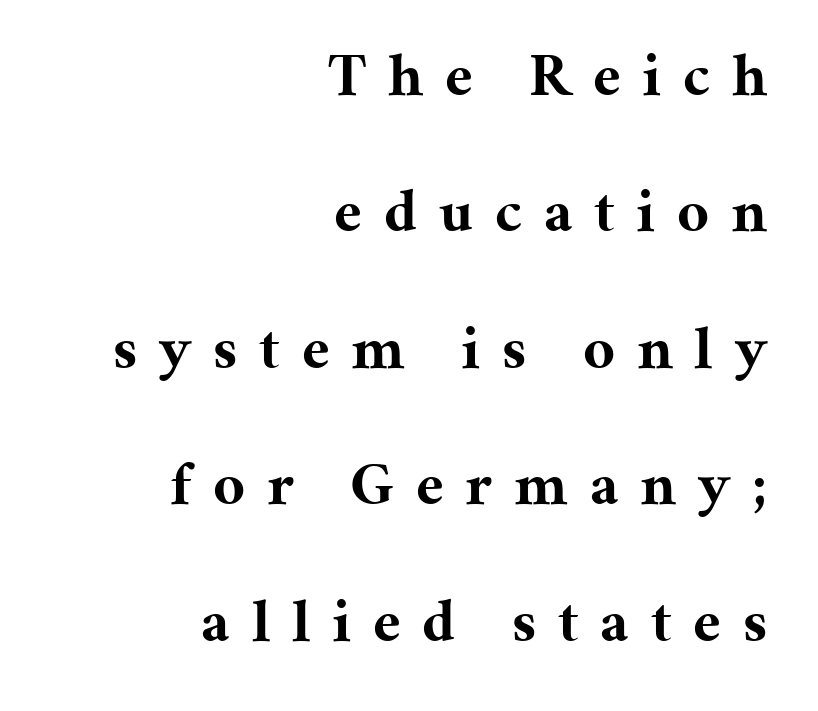
The image shows 62 px bold serif type, upright; set right-aligned, loose line spacing (2.2x), unusually wide letter spacing (+0.35 em), not underlined; medium stroke contrast and a medium x-height.
